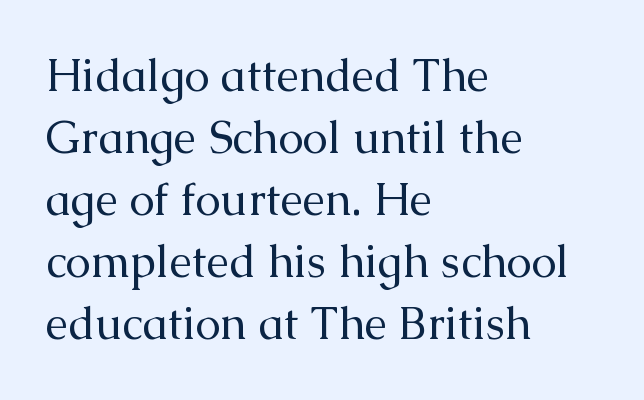
The image shows 45 px regular-weight serif type, upright; set left-aligned, normal line spacing (1.38x), normal letter spacing, not underlined; medium stroke contrast and a medium x-height.
